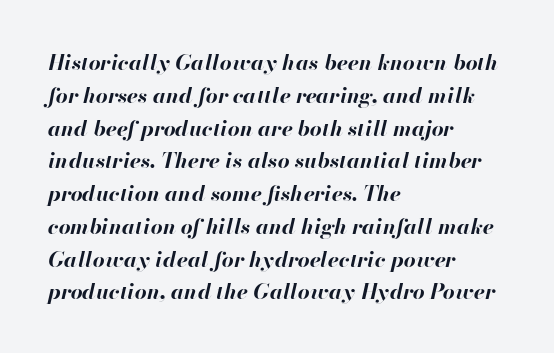
Q: Is the text bold? A: Yes.
Q: Is the text italic (slanted)? A: Yes, it leans right by about 13 degrees.
Q: Is the text underlined? A: No.
Q: How is the paragraph aligned? A: Left-aligned.
Q: Is the spacing between letters normal or unusually wide? A: Normal.
Q: Is the spacing between lines tight, normal or loose? A: Normal.
